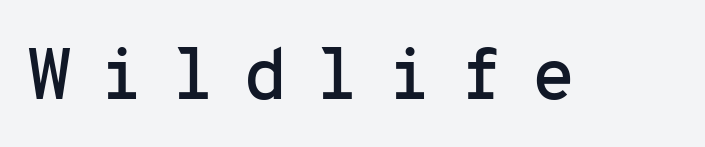
Stroke terminals: plain, sans-serif. The gap between lines stays unmarked. If you drew a line through each stem, it would be perfectly vertical. Note the uniform advance width — an 'i' takes as much space as an 'm'.
